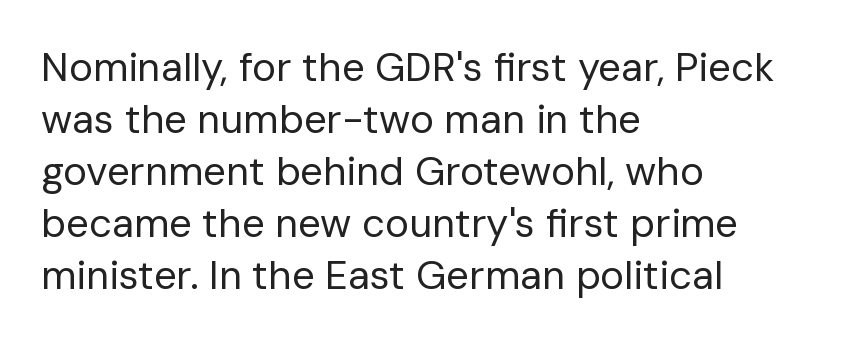
Q: Is the text bold? A: No.
Q: Is the text italic (slanted)? A: No, it is upright.
Q: Is the typeface a serif or a sans-serif typeface? A: Sans-serif.
Q: Is the text underlined? A: No.
Q: How is the paragraph aligned? A: Left-aligned.
Q: Is the spacing between letters normal or unusually wide? A: Normal.
Q: Is the spacing between lines tight, normal or loose? A: Normal.
Q: Width (condensed, normal, or wide)? A: Normal.
Q: Stroke contrast? A: Low.
Q: x-height? A: Medium.
Q: Monospaced? A: No.
